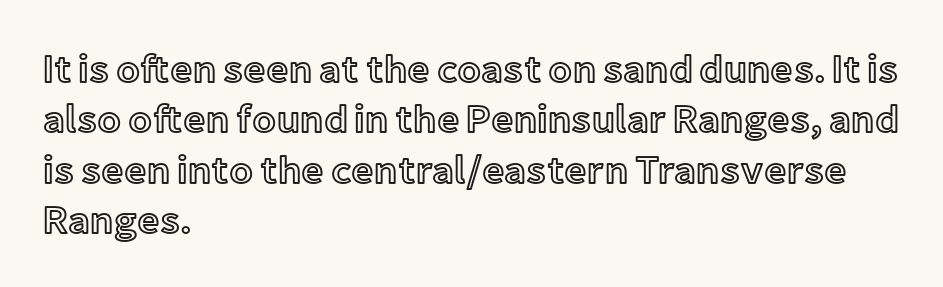
Q: Is the text italic (slanted)? A: No, it is upright.
Q: Is the text underlined? A: No.
Q: How is the paragraph aligned? A: Left-aligned.
Q: Is the spacing between letters normal or unusually wide? A: Normal.
Q: Is the spacing between lines tight, normal or loose? A: Normal.
Q: Width (condensed, normal, or wide)? A: Normal.
Q: x-height? A: Medium.
Q: Monospaced? A: No.
